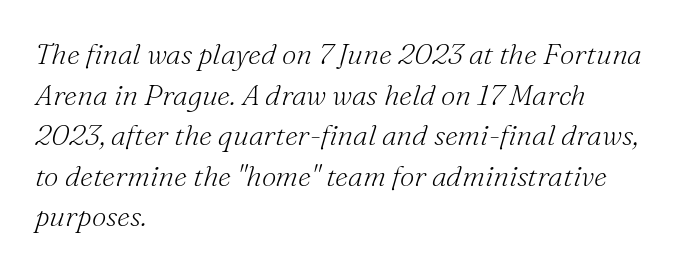
The image shows 29 px light serif type, italic (leaning right); set left-aligned, normal line spacing (1.4x), normal letter spacing, not underlined; medium stroke contrast and a small x-height.
